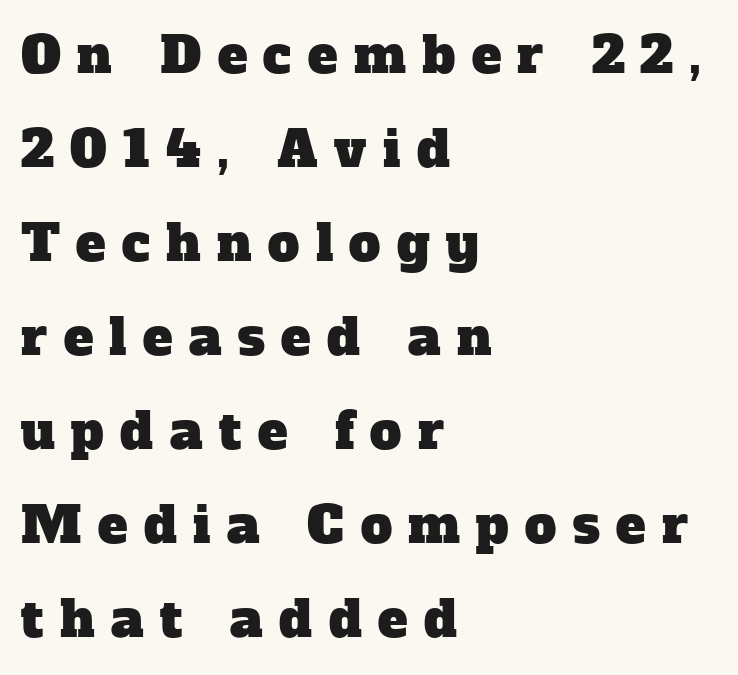
The image shows 50 px serif type; set left-aligned, line spacing 1.88x, unusually wide letter spacing (+0.33 em), not underlined; low stroke contrast and a medium x-height.
